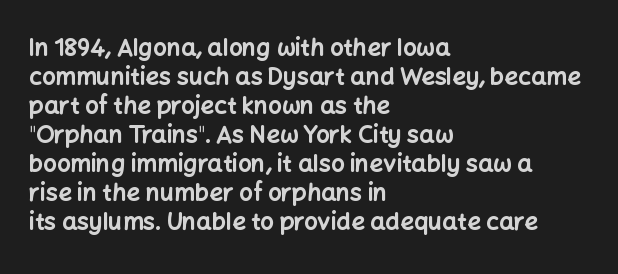
Bold? Absolutely — the strokes are thick and heavy. These lines are set flush left with a ragged right edge. Each row of text sits above clean, open space. There is no visible air inserted between adjacent glyphs. The type sits square on the baseline with zero lean.
